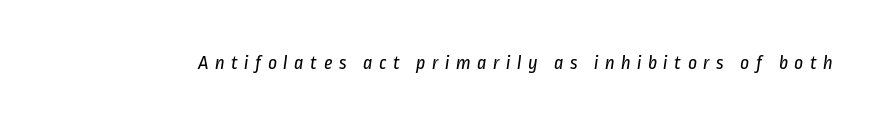
The image shows 20 px text type; set unusually wide letter spacing (+0.32 em), not underlined.
